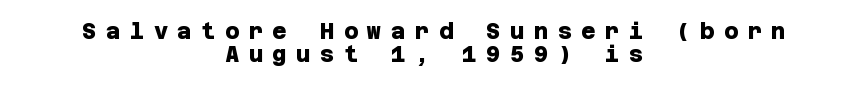
{"bold": "yes", "underline": "no", "align": "center", "line_spacing": "tight", "line_spacing_ratio": 1.04, "letter_spacing": "wide", "letter_spacing_em": 0.43, "glyph_px": 22}
